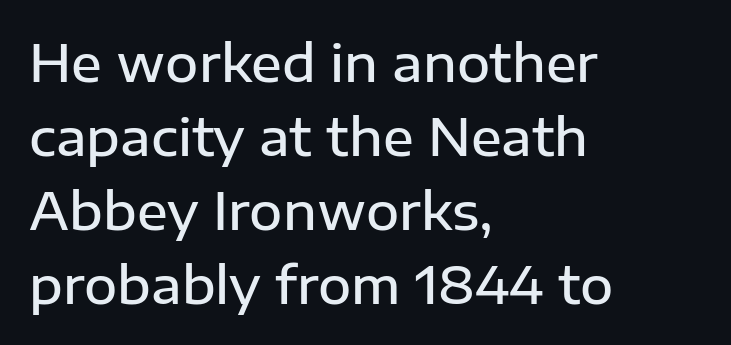
The image shows 51 px semibold sans-serif type, upright; set left-aligned, normal line spacing (1.45x), normal letter spacing, not underlined; low stroke contrast and a medium x-height.
